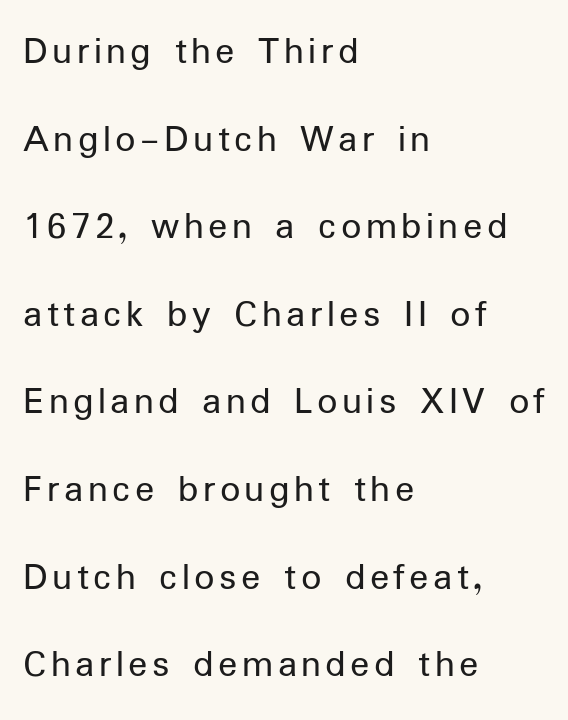
Q: Is the text bold? A: No.
Q: Is the text italic (slanted)? A: No, it is upright.
Q: Is the typeface a serif or a sans-serif typeface? A: Sans-serif.
Q: Is the text underlined? A: No.
Q: How is the paragraph aligned? A: Left-aligned.
Q: Is the spacing between lines tight, normal or loose? A: Loose.
Q: Width (condensed, normal, or wide)? A: Normal.
Q: Stroke contrast? A: Low.
Q: x-height? A: Medium.
Q: Monospaced? A: No.
